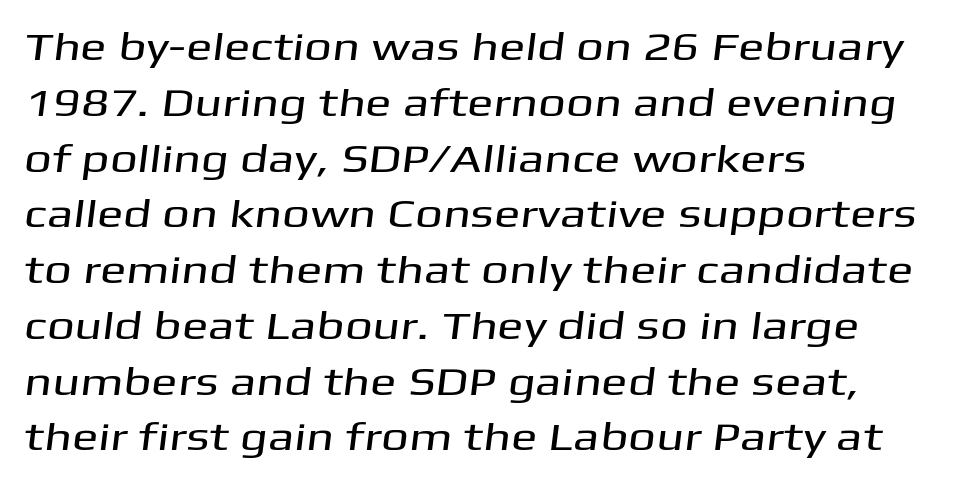
The image shows 39 px wide sans-serif type; set left-aligned, normal line spacing (1.43x), normal letter spacing, not underlined; medium stroke contrast and a medium x-height.
